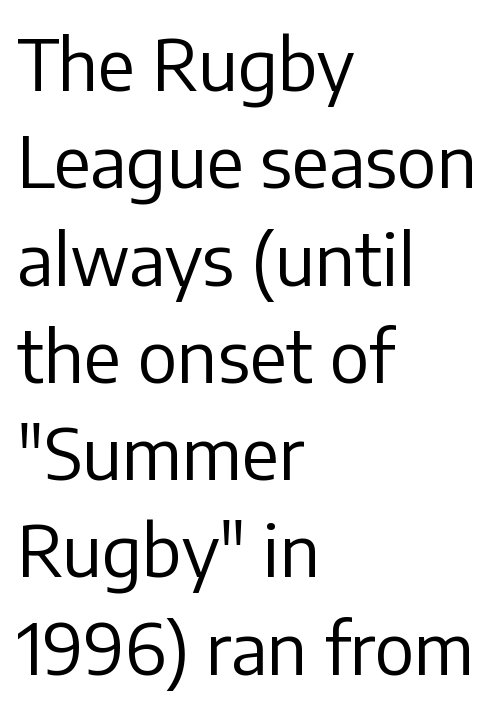
The rendering uses a moderate line-height, typical for paragraphs. Grotesque or geometric, the face here clearly has no serifs. The font sits on the lighter half of the weight spectrum, regular included. The passage shown is typed in a proportional face where columns would drift. What stands out about the letter spacing? Nothing — it is the standard amount. Does the copy run flush right? No — it runs flush left.
